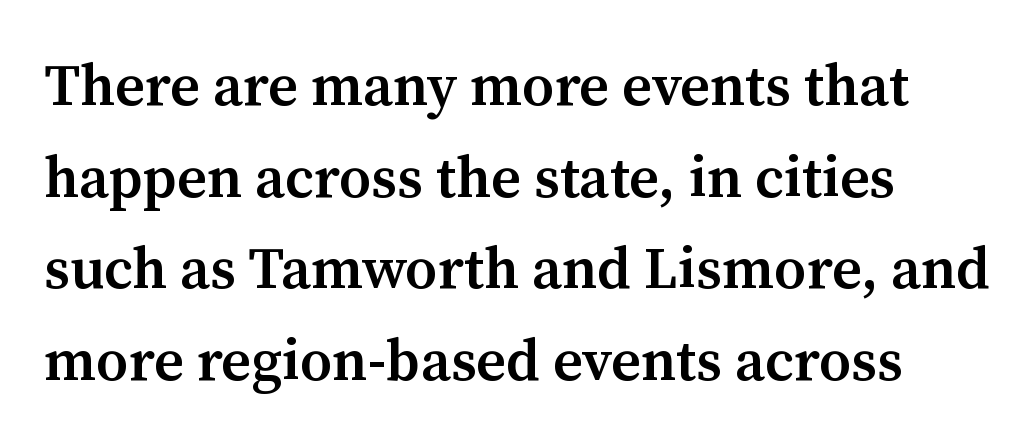
{"serif": "yes", "italic": "no", "bold": "semi", "weight": "semibold", "width": "normal", "stroke_contrast": "medium", "x_height": "medium", "monospaced": "no", "underline": "no", "align": "left", "line_spacing": "normal", "line_spacing_ratio": 1.58, "letter_spacing": "normal", "letter_spacing_em": 0.0, "glyph_px": 58}
